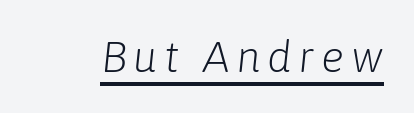
Compared with ordinary roman type, these characters are visibly tilted. The letters advance in unequal steps, a hallmark of proportional type. The weight would be labelled regular, book, light, or lighter still. The face used here appears with an underline applied.
